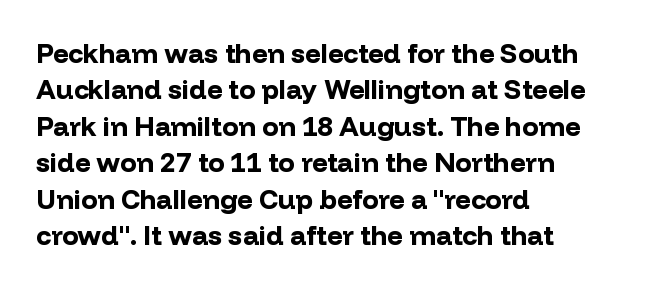
The lettering stays uniformly vertical, giving the passage a roman look. Letters rest on an invisible, unmarked baseline. This block has exactly the height ordinary leading produces. Spacing between characters is what you'd get straight out of the box. Notice how thick the strokes are: this is what a full bold looks like.
